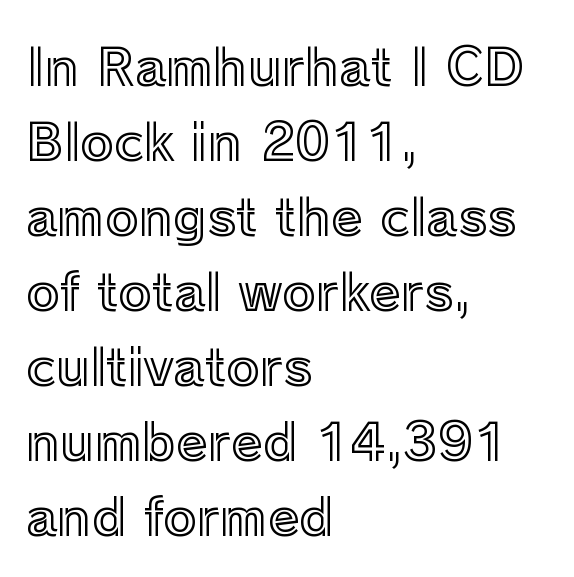
This rendering uses left alignment, leaving the right contour irregular. Note the varied advance widths — an 'i' is clearly narrower than an 'm'. You could call the tracking neutral — neither tight nor loose. This is roman type, the default non-slanted kind.
